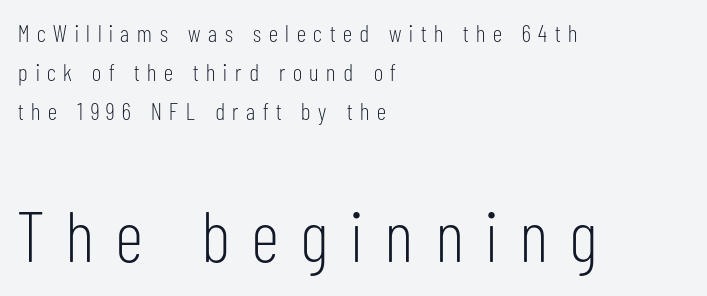
Q: Is the text bold? A: No.
Q: Is the text italic (slanted)? A: No, it is upright.
Q: Is the typeface a serif or a sans-serif typeface? A: Sans-serif.
Q: Is the text underlined? A: No.
Q: How is the paragraph aligned? A: Left-aligned.
Q: Is the spacing between letters normal or unusually wide? A: Unusually wide.
Q: Is the spacing between lines tight, normal or loose? A: Normal.
Q: Which block of text is set in a larger size, the first (top) or the second (bottom)? A: The second (bottom) one.
Q: Width (condensed, normal, or wide)? A: Condensed.
Q: Stroke contrast? A: Low.
Q: x-height? A: Medium.
Q: Monospaced? A: No.
